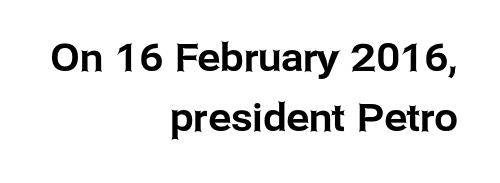
Q: Is the text italic (slanted)? A: No, it is upright.
Q: Is the typeface a serif or a sans-serif typeface? A: Sans-serif.
Q: Is the text underlined? A: No.
Q: How is the paragraph aligned? A: Right-aligned.
Q: Is the spacing between letters normal or unusually wide? A: Normal.
Q: Is the spacing between lines tight, normal or loose? A: Normal.
Q: Width (condensed, normal, or wide)? A: Normal.
Q: Stroke contrast? A: Low.
Q: x-height? A: Medium.
Q: Monospaced? A: No.
